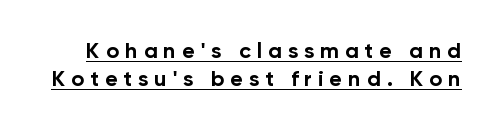
The image shows 22 px bold type, upright; set normal line spacing (1.27x), unusually wide letter spacing (+0.27 em), underlined.
